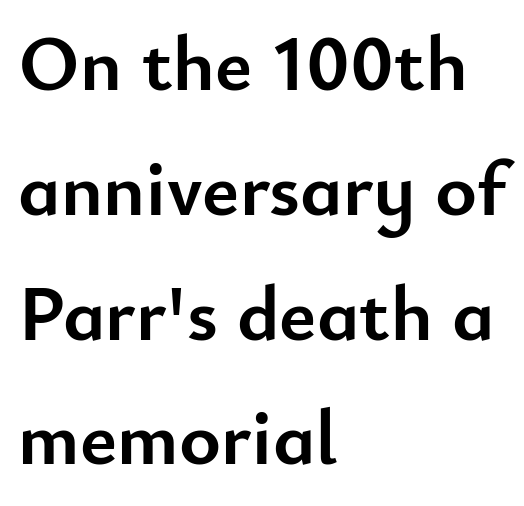
The image shows 79 px semibold sans-serif type, upright; set left-aligned, normal line spacing (1.58x), normal letter spacing, not underlined; low stroke contrast and a small x-height.
